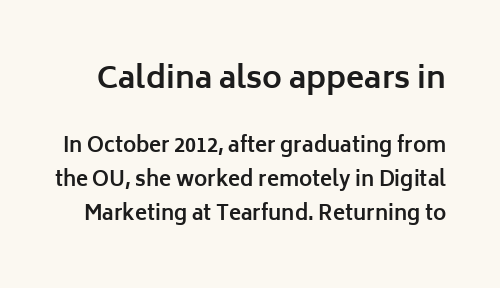
Regarding leading, the lines here are spaced in the standard way. The letters in the upper block stand taller than those in the block below. Clear beneath every line of the passage. Posture: straight, roman, zero tilt.
